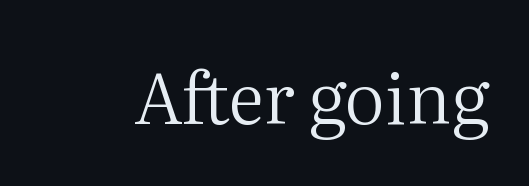
Bold? No — there's no thickening of the strokes. Descender tails drop into unmarked territory. Inter-character spacing is left at the font's built-in metrics. Letterform terminals end in serifs throughout the passage. This is roman type, the default non-slanted kind. Think of a printed novel: that variable character pitch is what you see here.
